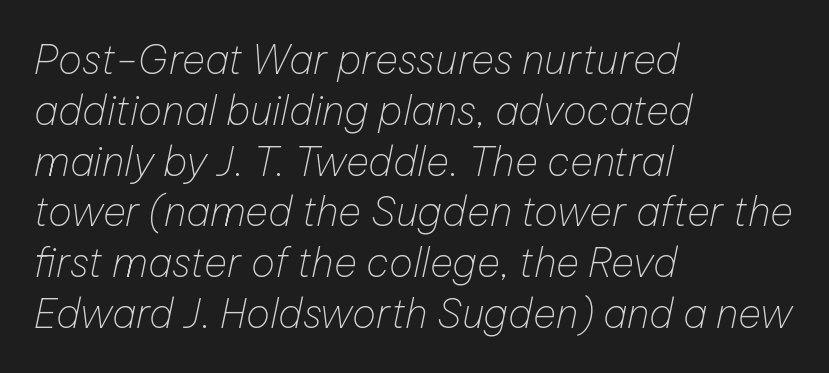
Q: Is the text bold? A: No.
Q: Is the text italic (slanted)? A: Yes, it leans right by about 12 degrees.
Q: Is the text underlined? A: No.
Q: How is the paragraph aligned? A: Left-aligned.
Q: Is the spacing between letters normal or unusually wide? A: Normal.
Q: Is the spacing between lines tight, normal or loose? A: Normal.
Q: Width (condensed, normal, or wide)? A: Normal.
Q: Stroke contrast? A: Low.
Q: x-height? A: Medium.
Q: Monospaced? A: No.
